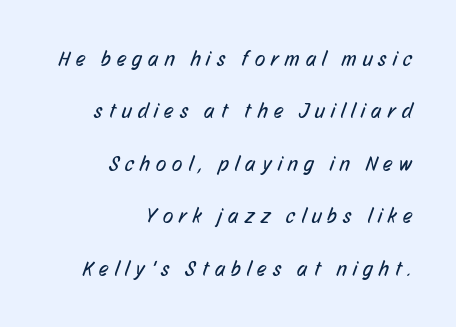
The font sits on the lighter half of the weight spectrum, regular included. This rendering uses right alignment, leaving the left contour irregular. Regarding leading, the lines here are spaced well apart. Check the space under the baseline: it is left empty.
